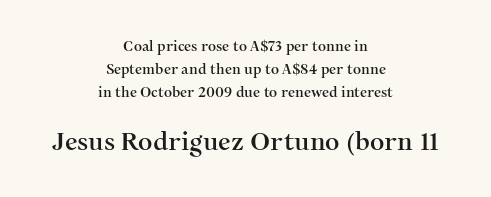
{"italic": "no", "underline": "no", "align": "center", "line_spacing": "normal", "line_spacing_ratio": 1.65, "letter_spacing": "normal", "letter_spacing_em": 0.0, "larger_block": "second", "size_ratio": 1.79, "glyph_px": 25}
